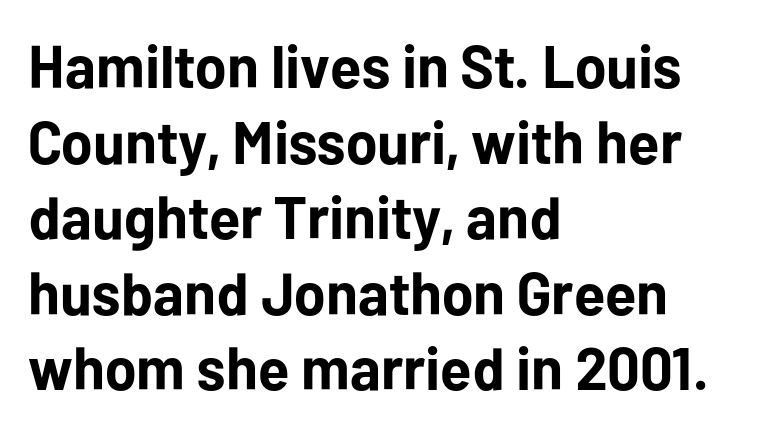
The image shows 60 px bold sans-serif type, upright; set left-aligned, normal line spacing (1.26x), normal letter spacing, not underlined; low stroke contrast and a medium x-height.
